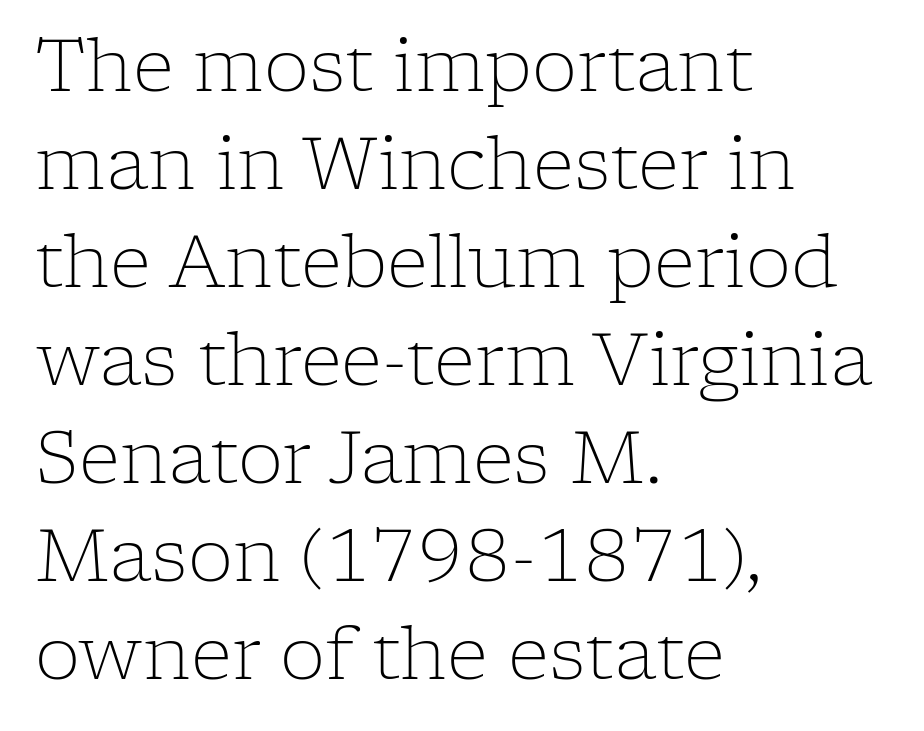
{"serif": "yes", "italic": "no", "bold": "no", "weight": "light", "width": "normal", "stroke_contrast": "low", "x_height": "medium", "monospaced": "no", "underline": "no", "align": "left", "line_spacing": "normal", "line_spacing_ratio": 1.36, "letter_spacing": "normal", "letter_spacing_em": 0.0, "glyph_px": 72}
